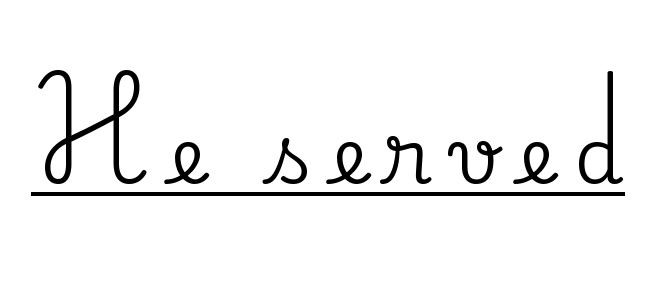
The image shows 79 px serif type, upright; set unusually wide letter spacing (+0.25 em), underlined; medium stroke contrast and a small x-height.
